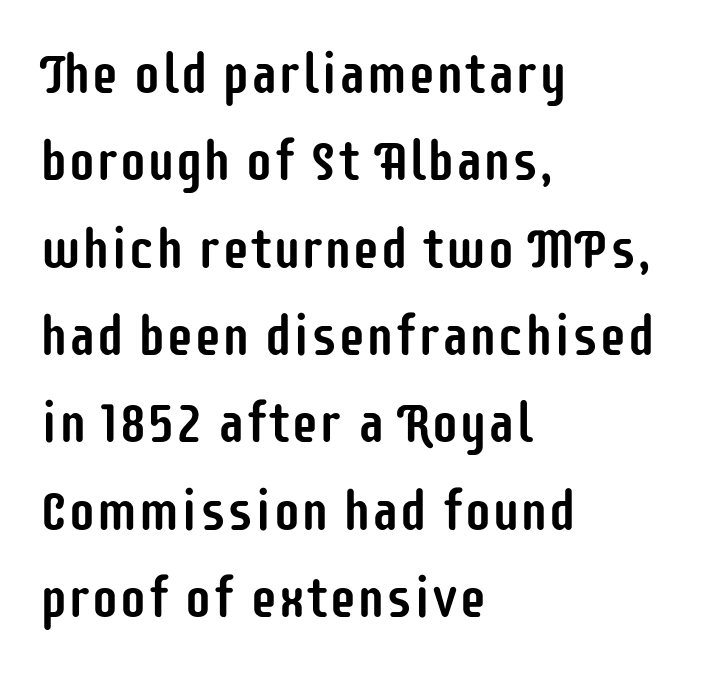
Beneath every word, the page is bare. The face used here is proportionally spaced, like ordinary book or web type. This sample is left-justified, so line endings fall wherever the words run out. The lettering holds an erect, upright posture throughout.
